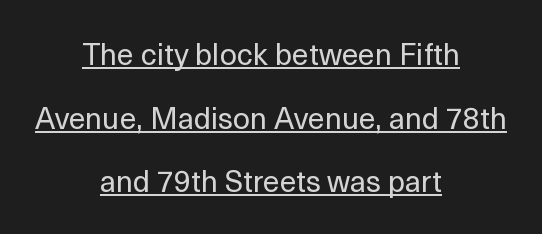
Every word sits above its own underline. No italicization has been applied; the sample stays upright. Standard letterfit; no display-style spreading of the glyphs. The passage shown is typed in a proportional face where columns would drift.
